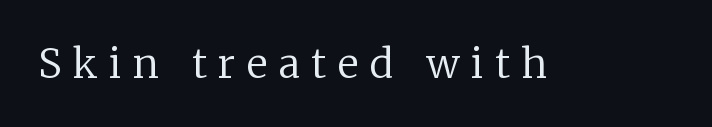
The glyphs are unaccompanied by any horizontal stroke below them. The face used here is proportionally spaced, like ordinary book or web type. The type family on display is of the serif kind. How are the letters spaced? Widely, with obvious added tracking. Quick note: not italic, upright.
